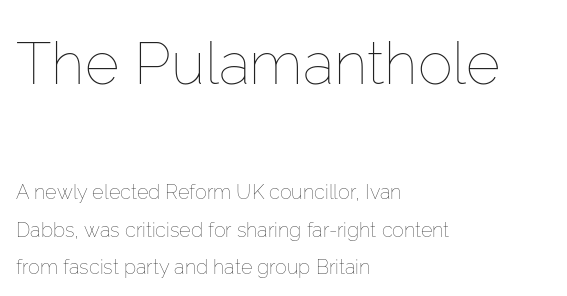
{"italic": "no", "bold": "no", "weight": "thin", "width": "normal", "stroke_contrast": "low", "x_height": "medium", "monospaced": "no", "underline": "no", "align": "left", "line_spacing_ratio": 1.89, "letter_spacing": "normal", "letter_spacing_em": 0.0, "larger_block": "first", "size_ratio": 2.95, "glyph_px": 59}
